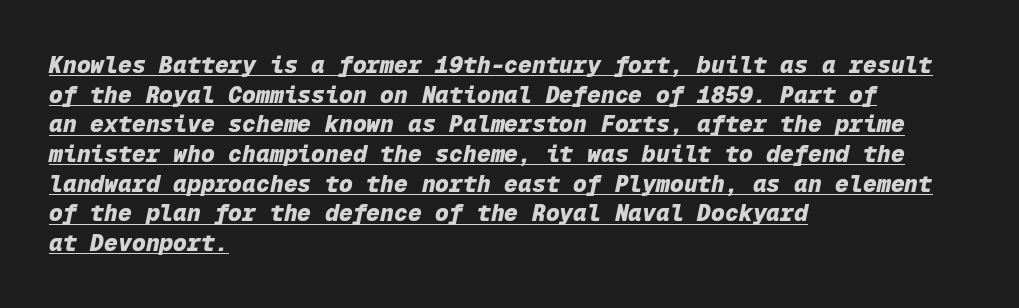
The image shows 23 px bold type, italic (leaning right); set left-aligned, normal line spacing (1.29x), normal letter spacing, underlined.
